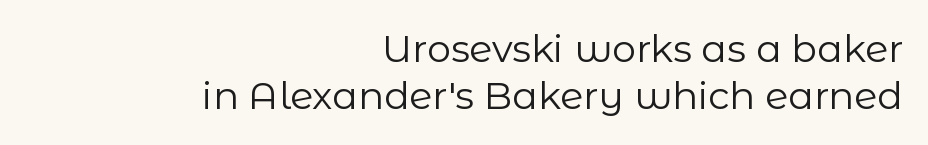
The image shows 38 px regular-weight sans-serif type, upright; set right-aligned, normal line spacing (1.25x), normal letter spacing, not underlined; low stroke contrast and a medium x-height.
